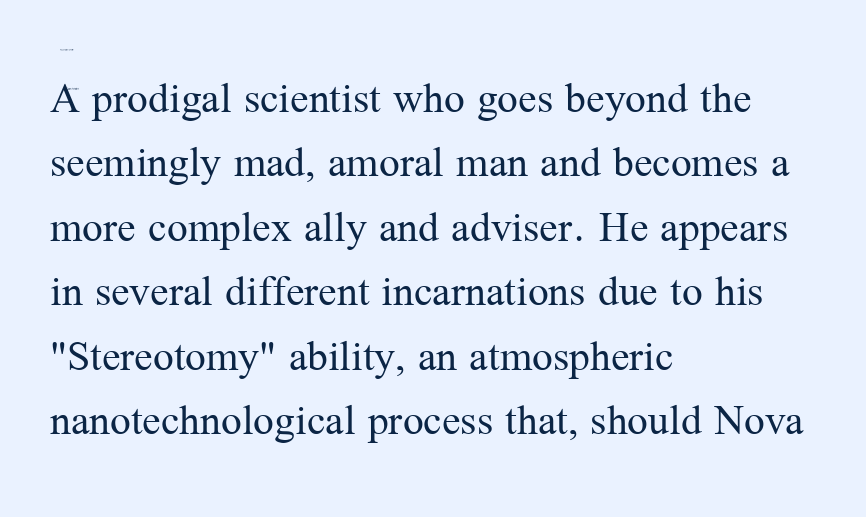
Q: Is the text bold? A: No.
Q: Is the text italic (slanted)? A: No, it is upright.
Q: Is the typeface a serif or a sans-serif typeface? A: Serif.
Q: Is the text underlined? A: No.
Q: How is the paragraph aligned? A: Left-aligned.
Q: Is the spacing between letters normal or unusually wide? A: Normal.
Q: Is the spacing between lines tight, normal or loose? A: Normal.
Q: Width (condensed, normal, or wide)? A: Normal.
Q: Stroke contrast? A: Medium.
Q: x-height? A: Medium.
Q: Monospaced? A: No.
